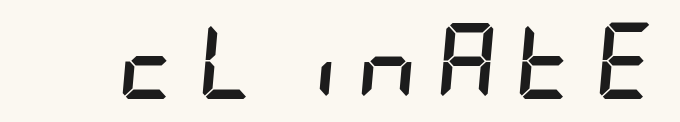
The image shows 76 px semibold, condensed type, italic (leaning right); set unusually wide letter spacing (+0.23 em), not underlined; low stroke contrast and a large x-height.
